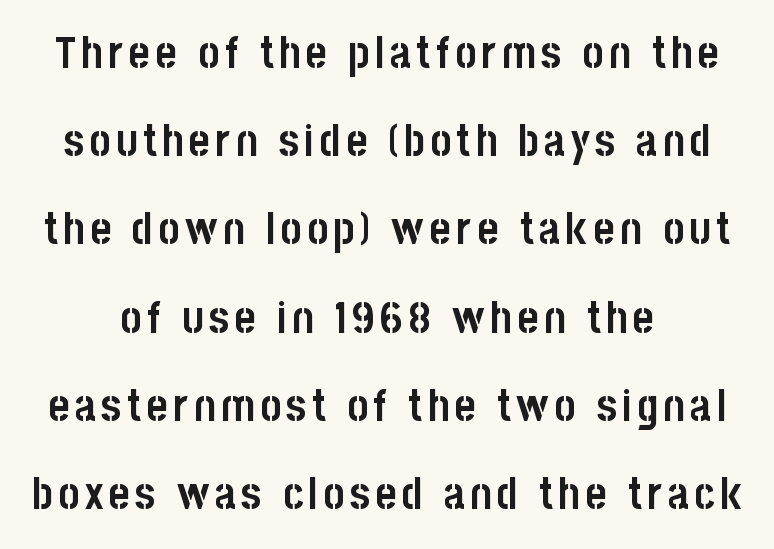
{"serif": "no", "italic": "no", "bold": "yes", "weight": "semibold", "width": "condensed", "stroke_contrast": "low", "x_height": "large", "monospaced": "no", "underline": "no", "line_spacing": "loose", "line_spacing_ratio": 1.96, "glyph_px": 45}
